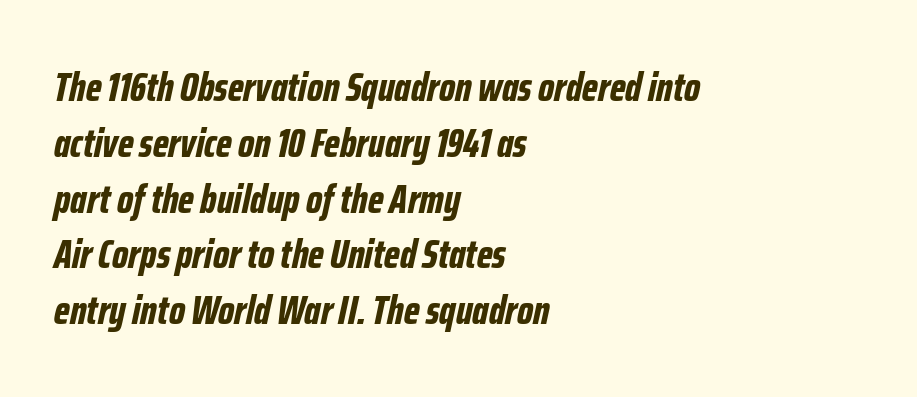
{"italic": "yes", "lean": "right", "slant_degrees": 12, "bold": "yes", "weight": "bold", "width": "condensed", "stroke_contrast": "low", "x_height": "medium", "monospaced": "no", "underline": "no", "align": "left", "line_spacing": "normal", "line_spacing_ratio": 1.36, "letter_spacing": "normal", "letter_spacing_em": 0.0, "glyph_px": 41}
